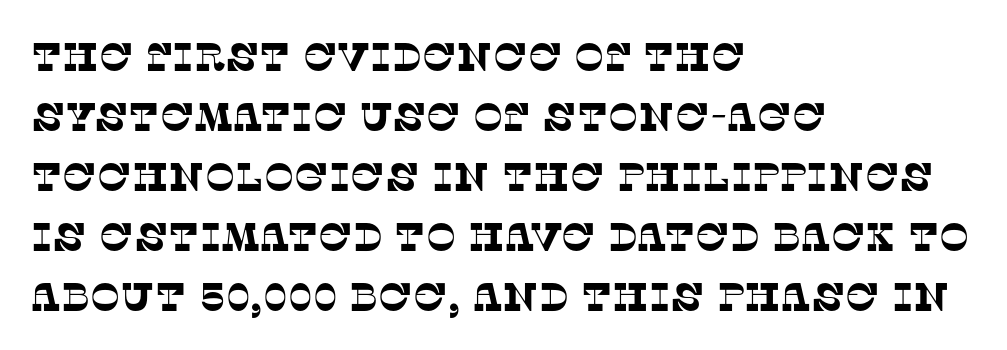
Proportional: the letters do not fall into vertical columns. The space beneath each line is pristine and unruled. Here the glyphs are tracked normally, forming tight word shapes. These lines stack with their left ends in a neat column.
